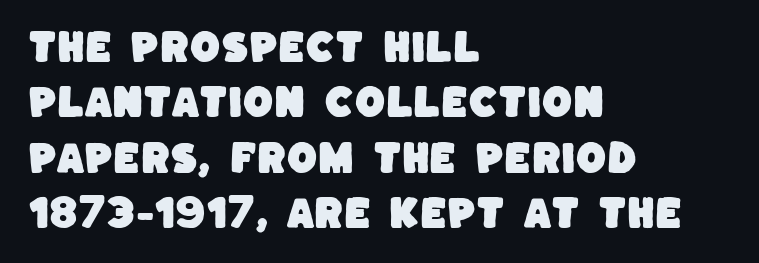
{"serif": "no", "width": "normal", "stroke_contrast": "low", "x_height": "large", "monospaced": "no", "underline": "no", "align": "left", "line_spacing": "normal", "line_spacing_ratio": 1.58, "letter_spacing": "normal", "letter_spacing_em": 0.0, "glyph_px": 35}
